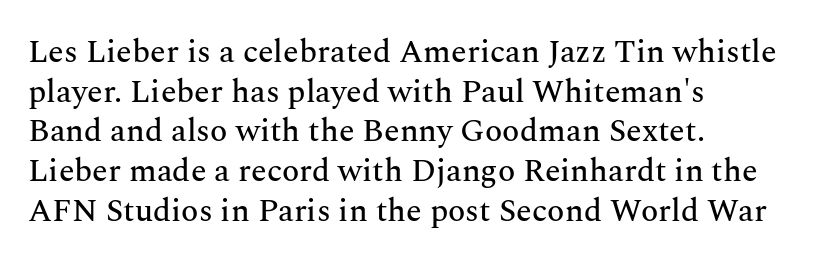
{"serif": "yes", "italic": "no", "width": "normal", "stroke_contrast": "medium", "x_height": "medium", "monospaced": "no", "underline": "no", "align": "left", "line_spacing_ratio": 1.24, "letter_spacing": "normal", "letter_spacing_em": 0.0, "glyph_px": 32}
